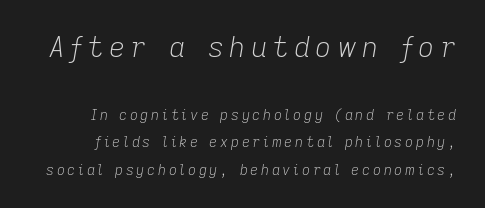
Nobody drew a line under any word here. Rendered with sloped, italic letterforms. Widely set lines give the paragraph a tall, airy silhouette. The more generous point size was reserved for the upper chunk. No letter is thick-stroked: the sample isn't bold.
